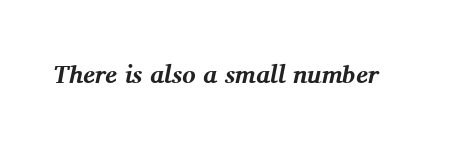
The image shows 25 px bold type, italic (leaning right); set normal letter spacing, not underlined.
